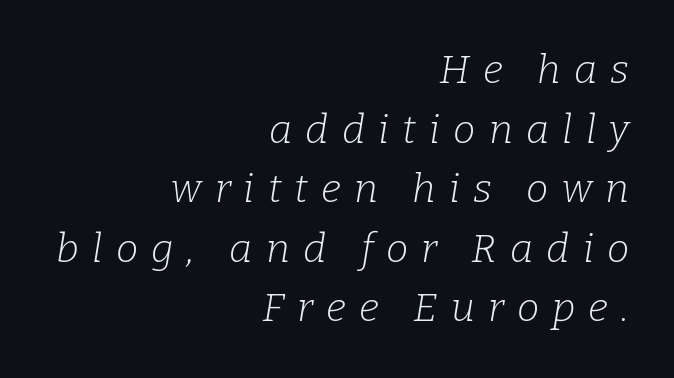
Q: Is the text bold? A: No.
Q: Is the text italic (slanted)? A: Yes, it leans right by about 9 degrees.
Q: Is the typeface a serif or a sans-serif typeface? A: Serif.
Q: Is the text underlined? A: No.
Q: How is the paragraph aligned? A: Right-aligned.
Q: Is the spacing between letters normal or unusually wide? A: Unusually wide.
Q: Is the spacing between lines tight, normal or loose? A: Normal.
Q: Width (condensed, normal, or wide)? A: Normal.
Q: Stroke contrast? A: Low.
Q: x-height? A: Medium.
Q: Monospaced? A: No.
